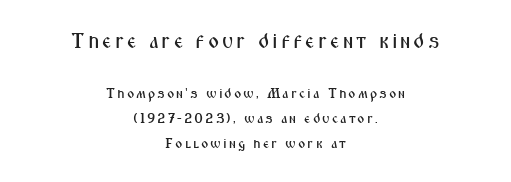
{"italic": "no", "underline": "no", "align": "center", "line_spacing_ratio": 1.8, "larger_block": "first", "size_ratio": 1.5, "glyph_px": 21}
